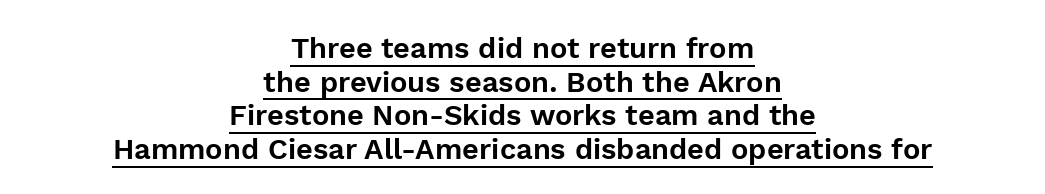
{"serif": "no", "italic": "no", "width": "normal", "x_height": "medium", "monospaced": "no", "underline": "yes", "align": "center", "line_spacing_ratio": 1.16, "letter_spacing": "normal", "letter_spacing_em": 0.0, "glyph_px": 29}
